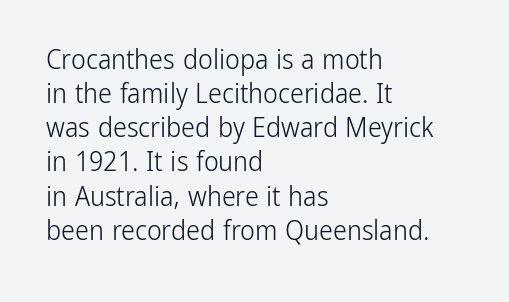
{"serif": "no", "italic": "no", "bold": "no", "weight": "light", "width": "condensed", "stroke_contrast": "low", "x_height": "medium", "monospaced": "no", "underline": "no", "align": "left", "line_spacing_ratio": 1.22, "letter_spacing": "normal", "letter_spacing_em": 0.0, "glyph_px": 28}
